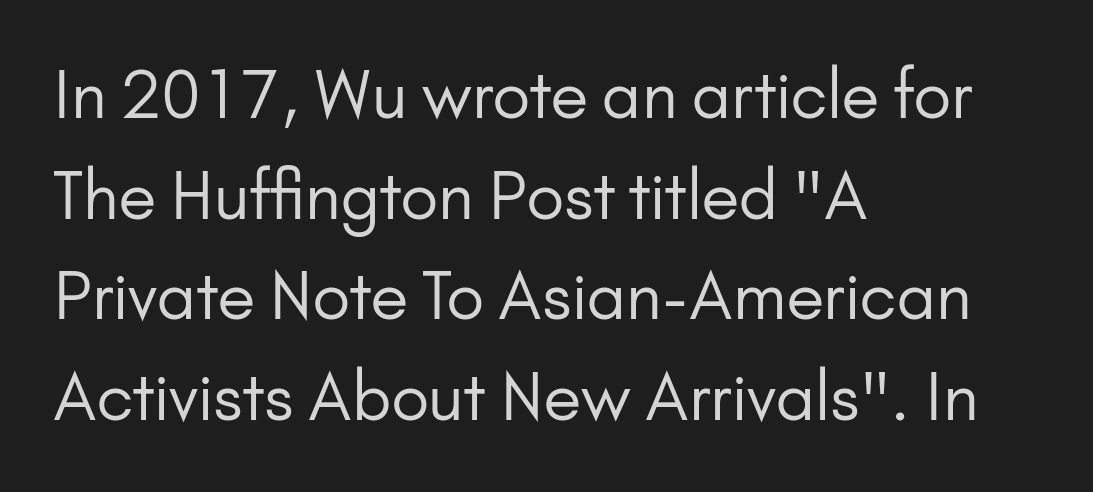
The image shows 65 px regular-weight sans-serif type, upright; set left-aligned, normal line spacing (1.55x), normal letter spacing, not underlined; low stroke contrast and a small x-height.
